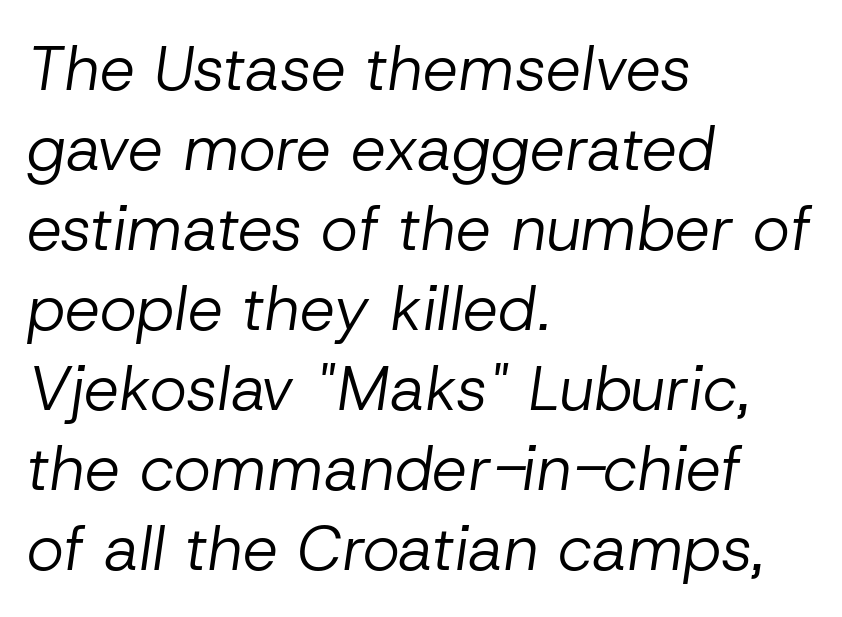
{"italic": "yes", "lean": "right", "slant_degrees": 8, "bold": "no", "weight": "regular", "width": "normal", "stroke_contrast": "low", "x_height": "medium", "monospaced": "no", "underline": "no", "align": "left", "line_spacing": "normal", "line_spacing_ratio": 1.27, "letter_spacing": "normal", "letter_spacing_em": 0.0, "glyph_px": 63}
